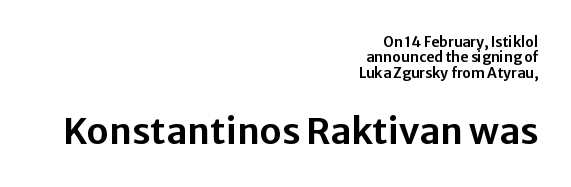
Q: Is the text italic (slanted)? A: No, it is upright.
Q: Is the typeface a serif or a sans-serif typeface? A: Sans-serif.
Q: Is the text underlined? A: No.
Q: How is the paragraph aligned? A: Right-aligned.
Q: Is the spacing between letters normal or unusually wide? A: Normal.
Q: Is the spacing between lines tight, normal or loose? A: Tight.
Q: Which block of text is set in a larger size, the first (top) or the second (bottom)? A: The second (bottom) one.
Q: Width (condensed, normal, or wide)? A: Normal.
Q: Stroke contrast? A: Low.
Q: x-height? A: Medium.
Q: Monospaced? A: No.
